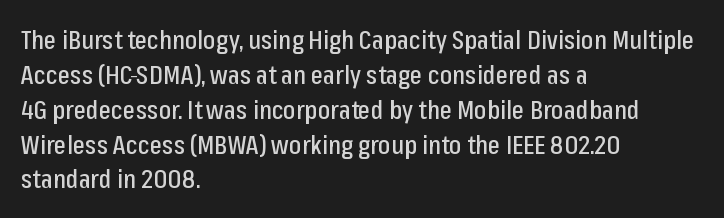
The image shows 26 px text type, upright; set left-aligned, normal line spacing (1.34x), normal letter spacing, not underlined.
